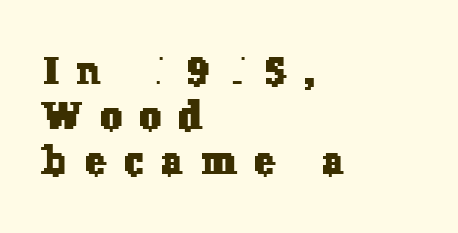
{"serif": "yes", "width": "normal", "stroke_contrast": "low", "x_height": "medium", "monospaced": "no", "underline": "no", "align": "left", "line_spacing_ratio": 1.19, "letter_spacing": "wide", "letter_spacing_em": 0.49, "glyph_px": 38}
